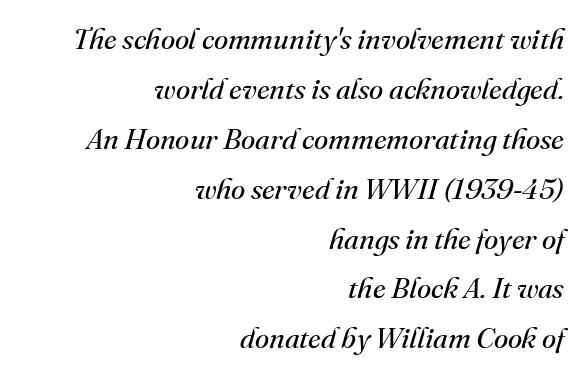
Q: Is the text bold? A: No.
Q: Is the text italic (slanted)? A: Yes, it leans right by about 16 degrees.
Q: Is the typeface a serif or a sans-serif typeface? A: Serif.
Q: Is the text underlined? A: No.
Q: How is the paragraph aligned? A: Right-aligned.
Q: Is the spacing between letters normal or unusually wide? A: Normal.
Q: Width (condensed, normal, or wide)? A: Normal.
Q: Stroke contrast? A: Medium.
Q: x-height? A: Small.
Q: Monospaced? A: No.
